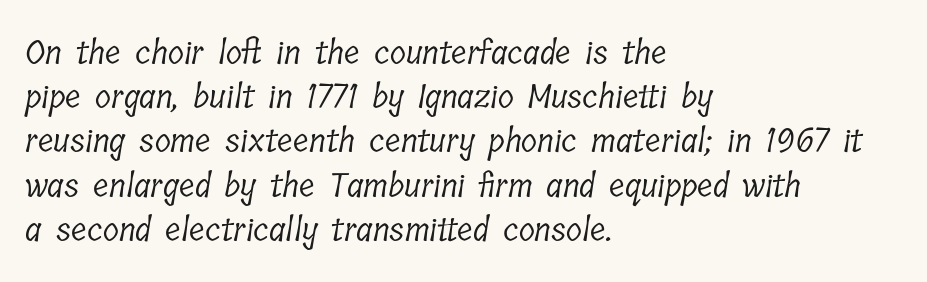
The image shows 33 px light, condensed serif type; set left-aligned, normal line spacing (1.34x), normal letter spacing, not underlined; low stroke contrast and a medium x-height.
